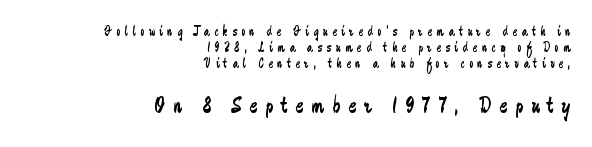
Right-aligned paragraph, ragged on the left. Students, note that the glyphs here are deliberately spaced far apart. Plain, unruled lines of type. This block would grow much taller if given ordinary leading; it's compressed now.
